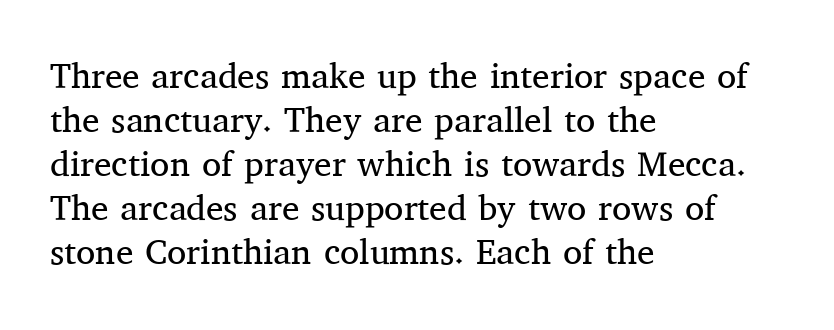
Note: serifs present on the glyphs. A roman cut, with each character standing at attention. The letterforms sit at book weight or below. Varying glyph widths throughout — classic text-font behaviour.
